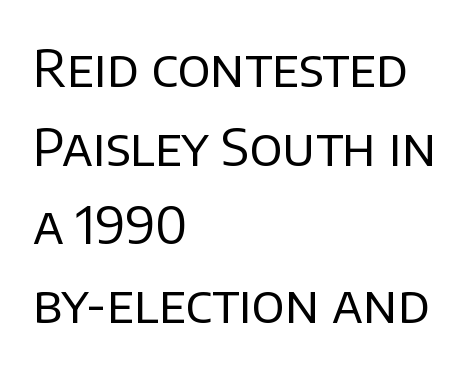
The image shows 52 px regular-weight sans-serif type, upright; set left-aligned, normal line spacing (1.51x), normal letter spacing, not underlined; low stroke contrast and a large x-height.
